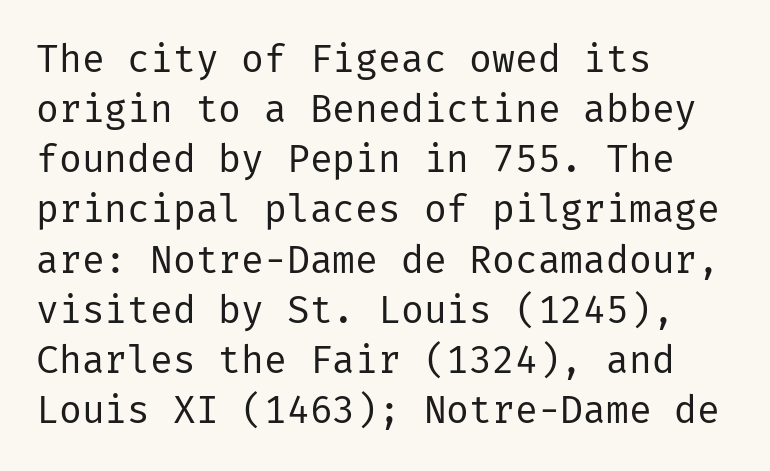
Q: Is the text bold? A: No.
Q: Is the text italic (slanted)? A: No, it is upright.
Q: Is the typeface a serif or a sans-serif typeface? A: Sans-serif.
Q: Is the text underlined? A: No.
Q: How is the paragraph aligned? A: Left-aligned.
Q: Is the spacing between letters normal or unusually wide? A: Normal.
Q: Is the spacing between lines tight, normal or loose? A: Normal.
Q: Width (condensed, normal, or wide)? A: Normal.
Q: Stroke contrast? A: Low.
Q: x-height? A: Medium.
